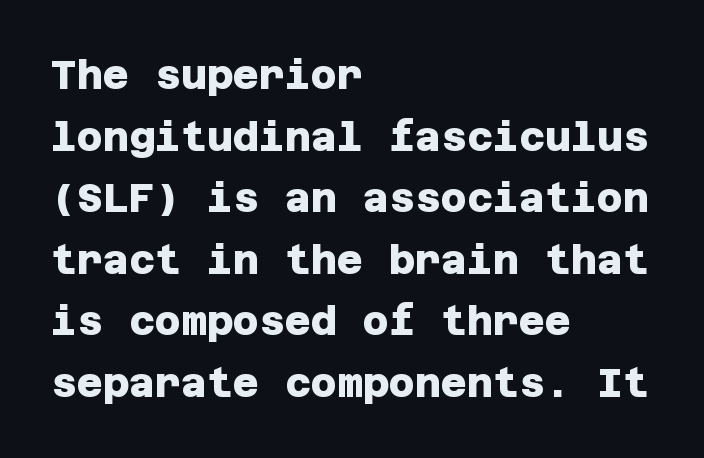
The image shows 40 px heavy sans-serif type; set left-aligned, normal line spacing (1.54x), normal letter spacing, not underlined; low stroke contrast and a large x-height.
